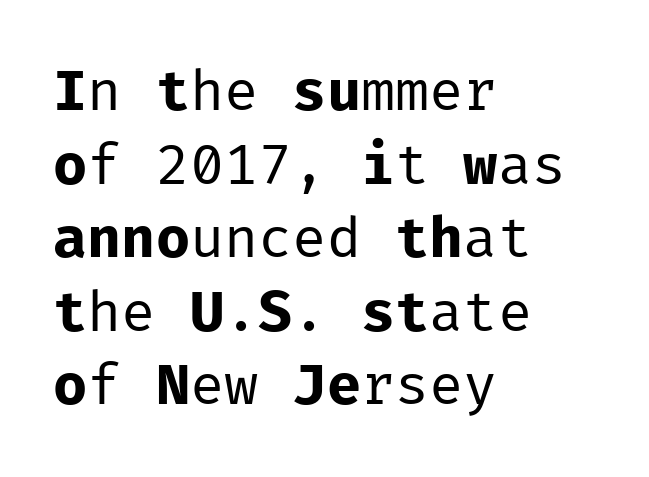
The image shows 57 px regular-weight sans-serif type, upright, monospaced; set left-aligned, normal line spacing (1.29x), normal letter spacing, not underlined; low stroke contrast and a medium x-height.
